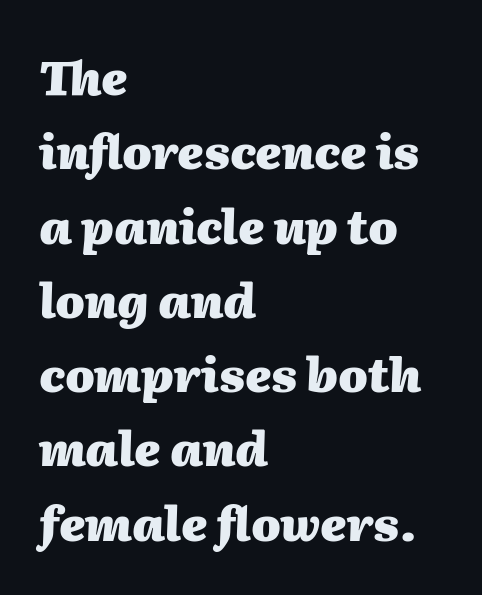
The image shows 47 px heavy type, italic (leaning right); set left-aligned, normal line spacing (1.58x), normal letter spacing, not underlined; medium stroke contrast and a medium x-height.
